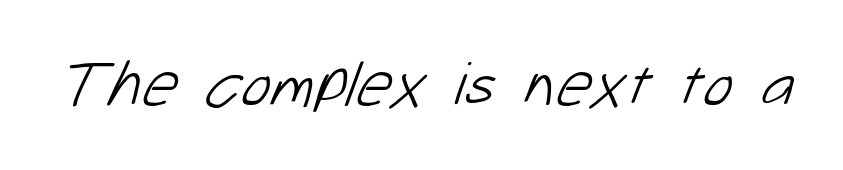
The image shows 63 px light sans-serif type; set normal letter spacing, not underlined; low stroke contrast and a medium x-height.
